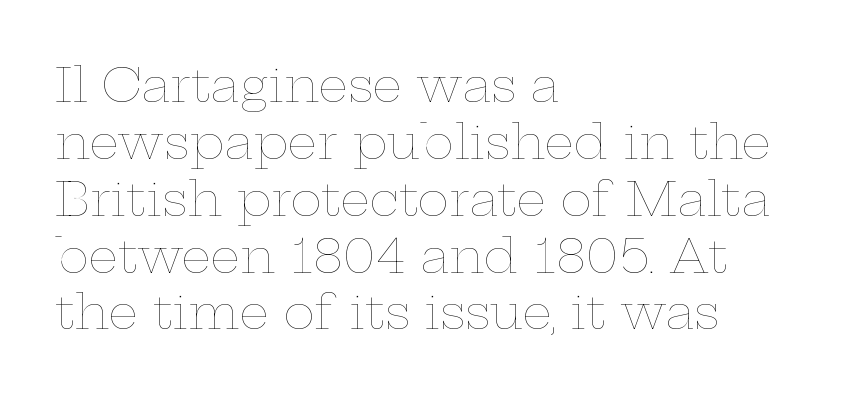
{"italic": "no", "bold": "no", "weight": "thin", "width": "wide", "stroke_contrast": "low", "x_height": "medium", "monospaced": "no", "underline": "no", "align": "left", "line_spacing_ratio": 1.21, "letter_spacing": "normal", "letter_spacing_em": 0.0, "glyph_px": 47}
